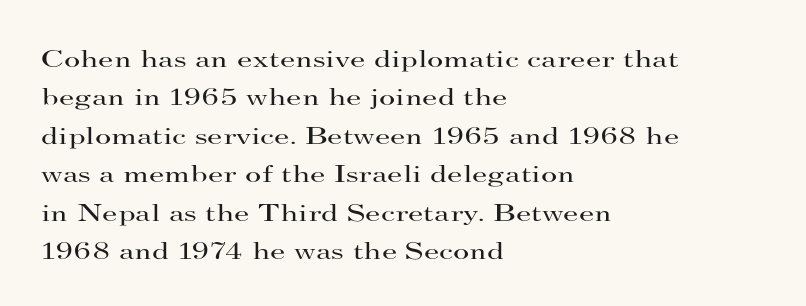
The image shows 25 px text type, upright; set left-aligned, normal line spacing (1.54x), normal letter spacing, not underlined.
